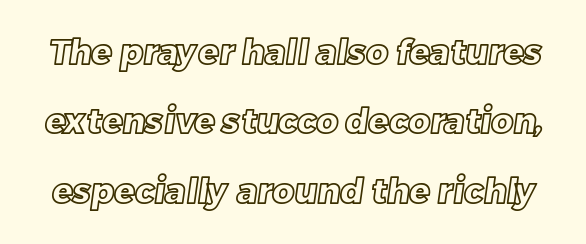
Q: Is the text underlined? A: No.
Q: Is the spacing between letters normal or unusually wide? A: Normal.
Q: Is the spacing between lines tight, normal or loose? A: Loose.
Q: Width (condensed, normal, or wide)? A: Normal.
Q: x-height? A: Large.
Q: Monospaced? A: No.
